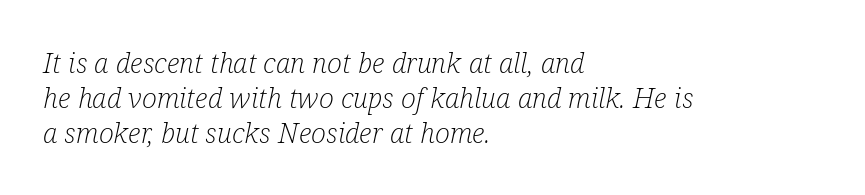
{"serif": "yes", "italic": "yes", "lean": "right", "slant_degrees": 12, "bold": "no", "weight": "light", "width": "condensed", "stroke_contrast": "low", "x_height": "medium", "monospaced": "no", "underline": "no", "align": "left", "line_spacing": "normal", "line_spacing_ratio": 1.25, "letter_spacing": "normal", "letter_spacing_em": 0.0, "glyph_px": 28}
